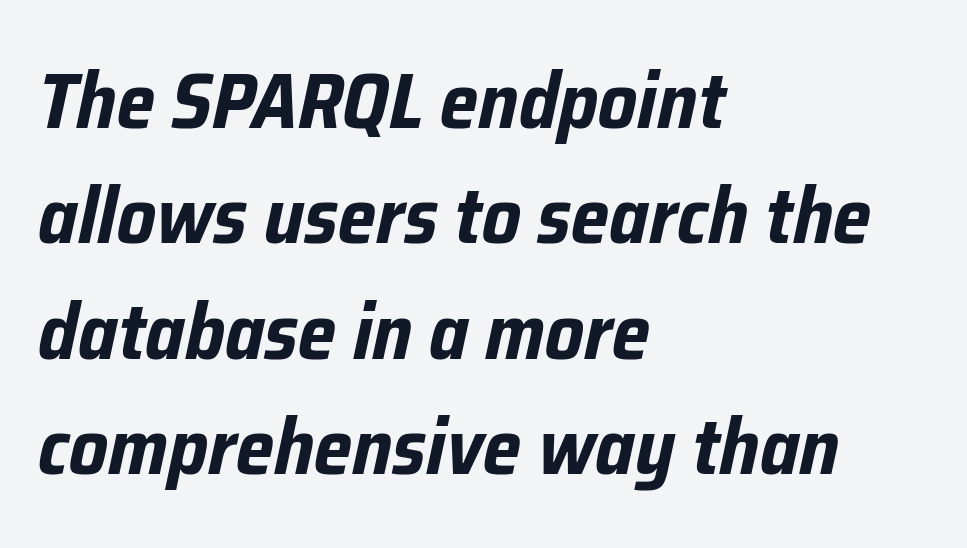
The image shows 79 px bold, condensed type, italic (leaning right); set left-aligned, normal line spacing (1.46x), normal letter spacing, not underlined; low stroke contrast and a medium x-height.
